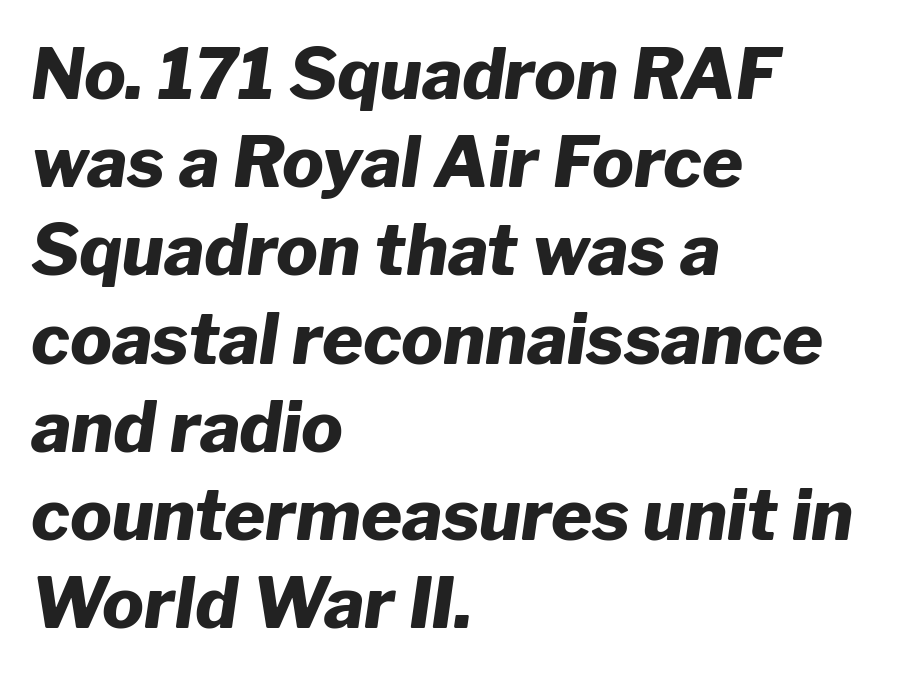
The image shows 70 px heavy type, italic (leaning right); set left-aligned, normal line spacing (1.26x), normal letter spacing, not underlined; low stroke contrast and a medium x-height.
